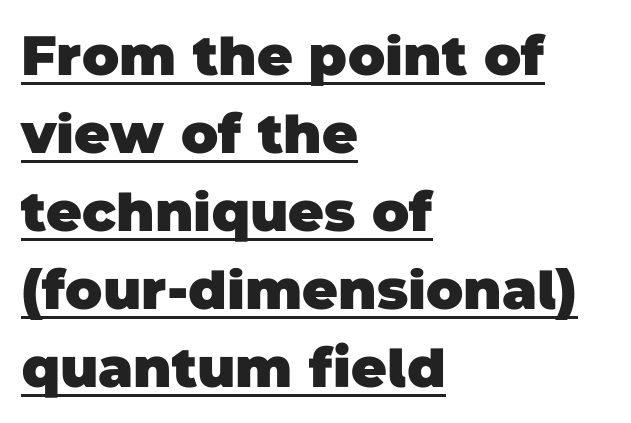
These lines carry a lot of weight — the face is fully bold. Characters follow at the spacing the type designer built in. The lines sit at an ordinary, default distance from one another. A typesetter would call this proportional, since set widths differ per character. A student would call this left alignment; a typographer would say flush left, rag right. The type family on display is of the sans-serif kind.
